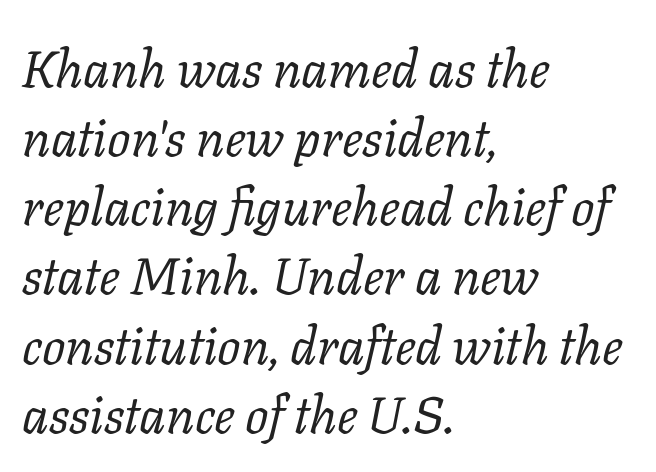
The image shows 52 px regular-weight serif type, italic (leaning right); set left-aligned, normal line spacing (1.33x), normal letter spacing, not underlined; low stroke contrast and a medium x-height.
